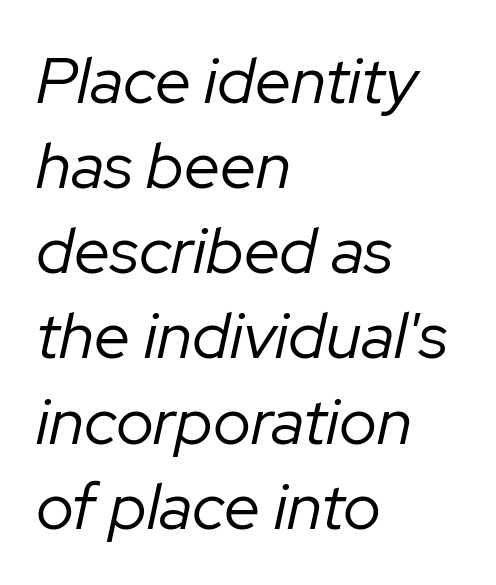
The image shows 65 px regular-weight type, italic (leaning right); set left-aligned, normal line spacing (1.31x), normal letter spacing, not underlined; low stroke contrast and a medium x-height.
